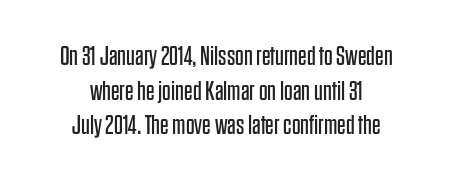
Q: Is the text bold? A: No.
Q: Is the text italic (slanted)? A: No, it is upright.
Q: Is the text underlined? A: No.
Q: How is the paragraph aligned? A: Centered.
Q: Is the spacing between letters normal or unusually wide? A: Normal.
Q: Is the spacing between lines tight, normal or loose? A: Normal.
